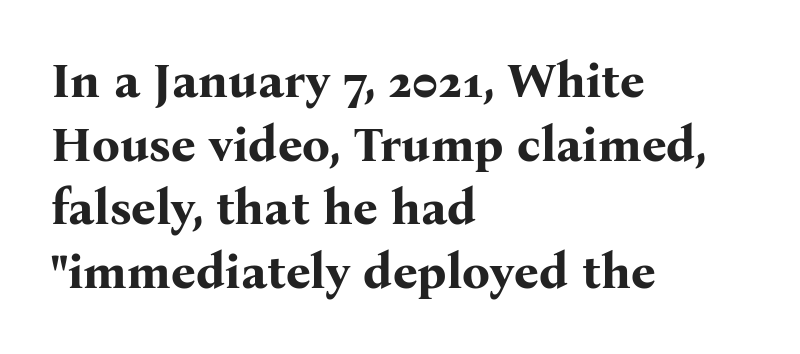
Q: Is the text bold? A: Yes.
Q: Is the text italic (slanted)? A: No, it is upright.
Q: Is the typeface a serif or a sans-serif typeface? A: Serif.
Q: Is the text underlined? A: No.
Q: How is the paragraph aligned? A: Left-aligned.
Q: Is the spacing between letters normal or unusually wide? A: Normal.
Q: Is the spacing between lines tight, normal or loose? A: Normal.
Q: Width (condensed, normal, or wide)? A: Normal.
Q: Stroke contrast? A: Medium.
Q: x-height? A: Medium.
Q: Monospaced? A: No.
